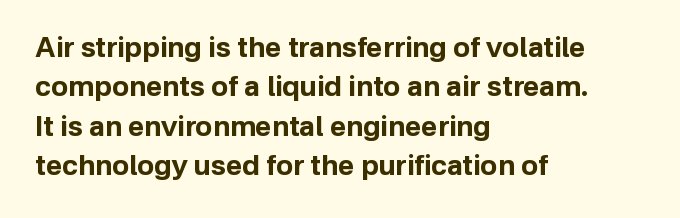
{"serif": "no", "italic": "no", "bold": "yes", "weight": "bold", "width": "normal", "stroke_contrast": "low", "x_height": "medium", "monospaced": "no", "underline": "no", "align": "left", "line_spacing": "normal", "line_spacing_ratio": 1.41, "letter_spacing": "normal", "letter_spacing_em": 0.0, "glyph_px": 28}
